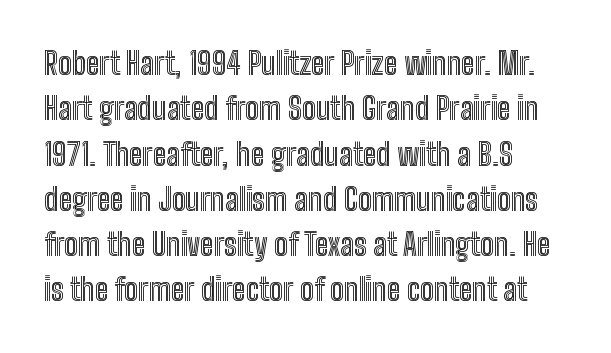
{"italic": "no", "width": "condensed", "x_height": "medium", "monospaced": "no", "underline": "no", "align": "left", "line_spacing": "normal", "line_spacing_ratio": 1.46, "letter_spacing": "normal", "letter_spacing_em": 0.0, "glyph_px": 31}
